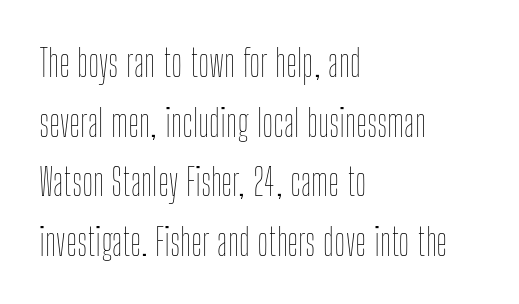
You could call the tracking neutral — neither tight nor loose. Designer's note — italics off, roman on. Successive baselines arrive at the customary interval. Stems and bowls with no extra thickness — not bold.
